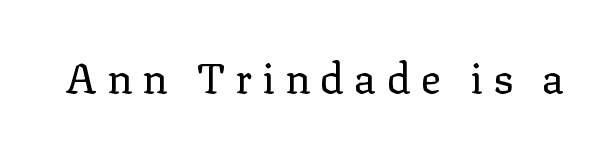
The image shows 42 px regular-weight serif type, upright; set unusually wide letter spacing (+0.24 em), not underlined; low stroke contrast and a medium x-height.
